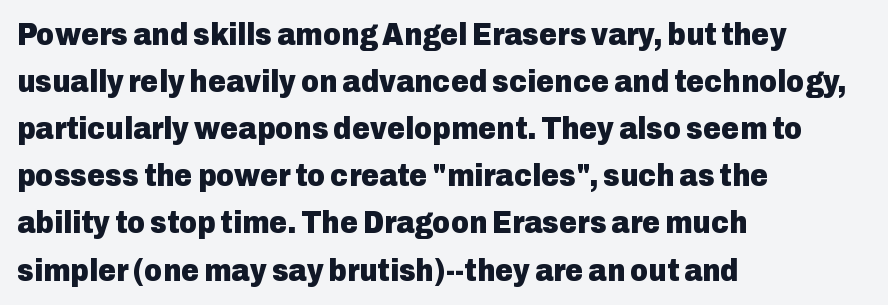
Q: Is the text bold? A: Yes.
Q: Is the text italic (slanted)? A: No, it is upright.
Q: Is the typeface a serif or a sans-serif typeface? A: Sans-serif.
Q: Is the text underlined? A: No.
Q: How is the paragraph aligned? A: Left-aligned.
Q: Is the spacing between letters normal or unusually wide? A: Normal.
Q: Is the spacing between lines tight, normal or loose? A: Normal.
Q: Width (condensed, normal, or wide)? A: Normal.
Q: Stroke contrast? A: Low.
Q: x-height? A: Medium.
Q: Monospaced? A: No.
